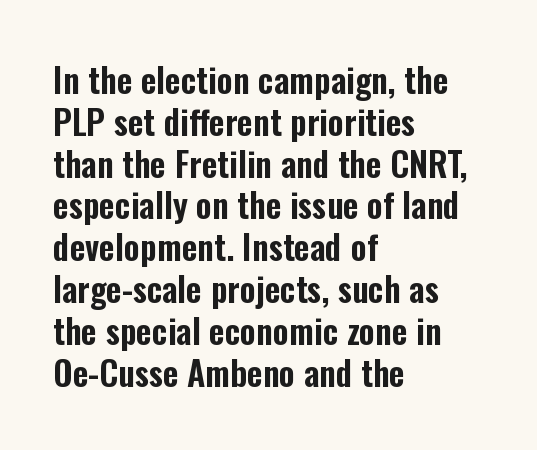
Q: Is the text italic (slanted)? A: No, it is upright.
Q: Is the typeface a serif or a sans-serif typeface? A: Sans-serif.
Q: Is the text underlined? A: No.
Q: How is the paragraph aligned? A: Left-aligned.
Q: Is the spacing between letters normal or unusually wide? A: Normal.
Q: Width (condensed, normal, or wide)? A: Condensed.
Q: Stroke contrast? A: Low.
Q: x-height? A: Medium.
Q: Monospaced? A: No.
